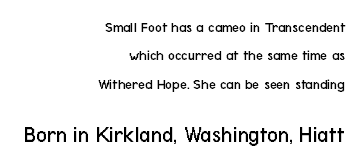
These lines stack with their right ends in a neat column. This layout puts the modest block above and the oversized block below. Does extra space separate the letters? No, they use regular spacing. The strokes are not fattened; the text isn't bold.
